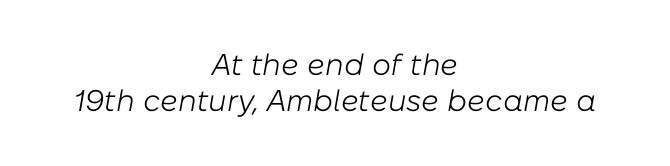
The image shows 30 px light type, italic (leaning right); set centered, line spacing 1.21x, normal letter spacing, not underlined; low stroke contrast and a medium x-height.
